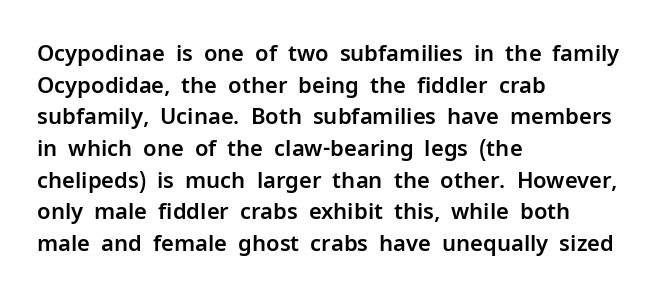
Ordinary non-slanted type is in use. Letter spacing: default. This sample is left-justified, so line endings fall wherever the words run out. Underline: absent. Successive baselines arrive at the customary interval.
